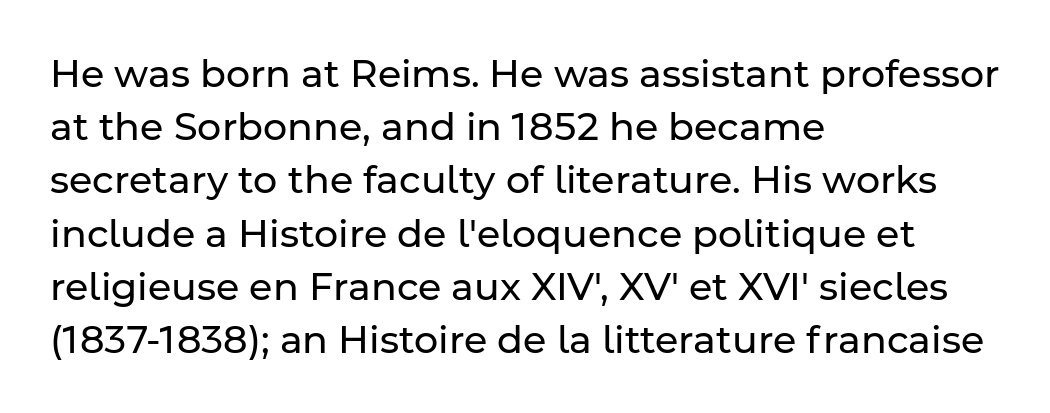
Q: Is the text bold? A: No.
Q: Is the text italic (slanted)? A: No, it is upright.
Q: Is the typeface a serif or a sans-serif typeface? A: Sans-serif.
Q: Is the text underlined? A: No.
Q: How is the paragraph aligned? A: Left-aligned.
Q: Is the spacing between letters normal or unusually wide? A: Normal.
Q: Is the spacing between lines tight, normal or loose? A: Normal.
Q: Width (condensed, normal, or wide)? A: Normal.
Q: Stroke contrast? A: Low.
Q: x-height? A: Medium.
Q: Monospaced? A: No.
